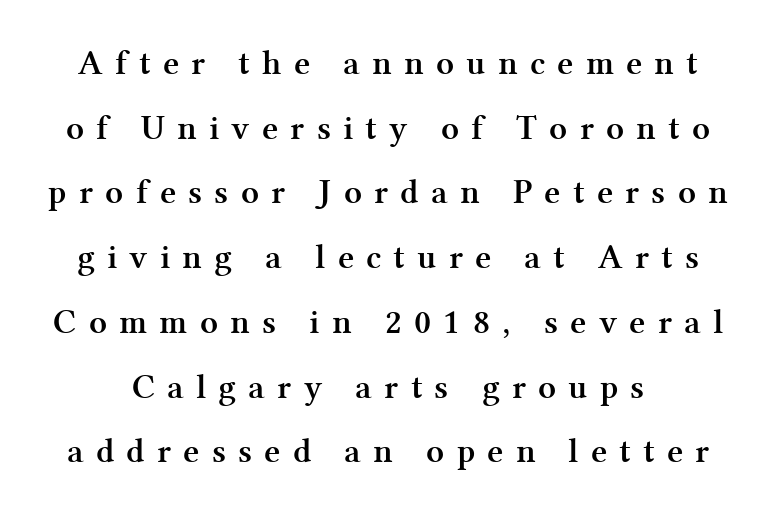
The image shows 35 px semibold serif type, upright; set line spacing 1.85x, unusually wide letter spacing (+0.35 em), not underlined; medium stroke contrast and a medium x-height.
